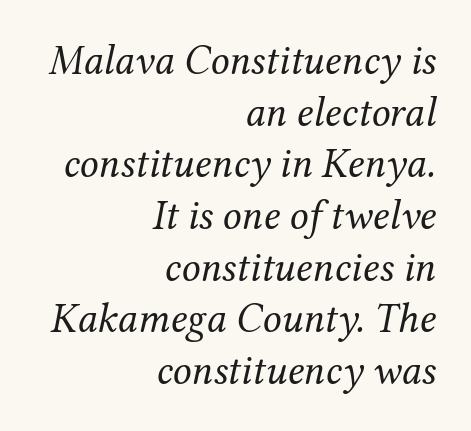
{"serif": "yes", "italic": "yes", "lean": "right", "slant_degrees": 12, "bold": "no", "weight": "regular", "width": "normal", "stroke_contrast": "medium", "x_height": "medium", "monospaced": "no", "underline": "no", "align": "right", "line_spacing_ratio": 1.23, "letter_spacing": "normal", "letter_spacing_em": 0.0, "glyph_px": 42}
